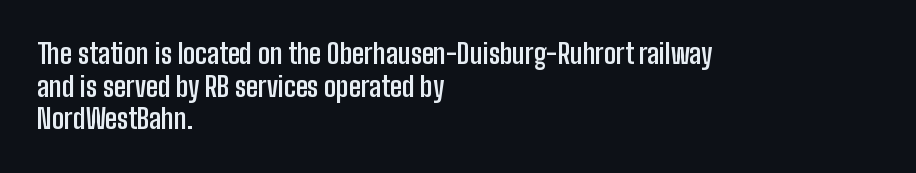
Q: Is the text bold? A: Yes.
Q: Is the text italic (slanted)? A: No, it is upright.
Q: Is the text underlined? A: No.
Q: How is the paragraph aligned? A: Left-aligned.
Q: Is the spacing between letters normal or unusually wide? A: Normal.
